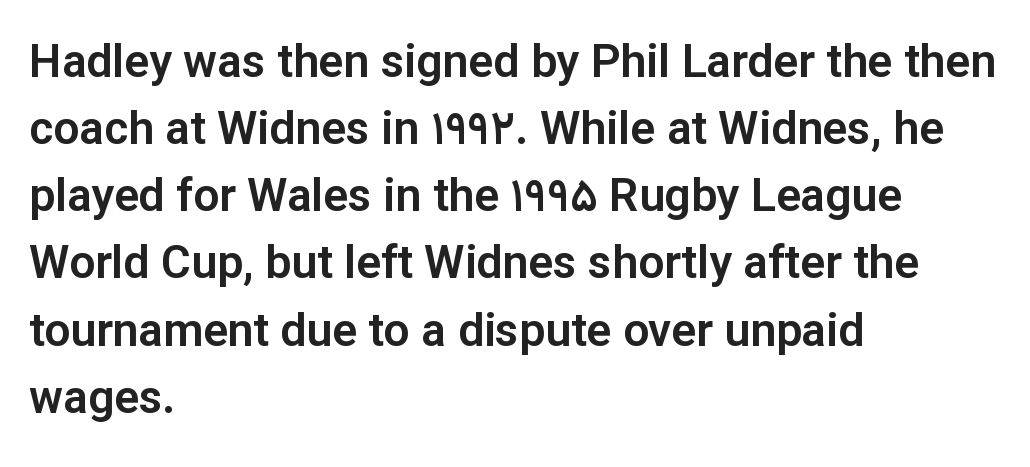
Q: Is the text italic (slanted)? A: No, it is upright.
Q: Is the typeface a serif or a sans-serif typeface? A: Sans-serif.
Q: Is the text underlined? A: No.
Q: How is the paragraph aligned? A: Left-aligned.
Q: Is the spacing between letters normal or unusually wide? A: Normal.
Q: Is the spacing between lines tight, normal or loose? A: Normal.
Q: Width (condensed, normal, or wide)? A: Normal.
Q: Stroke contrast? A: Low.
Q: x-height? A: Medium.
Q: Monospaced? A: No.
